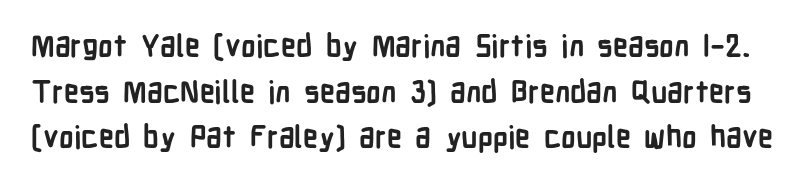
The image shows 30 px semibold, condensed sans-serif type, upright; set normal line spacing (1.52x), normal letter spacing, not underlined; low stroke contrast and a medium x-height.
